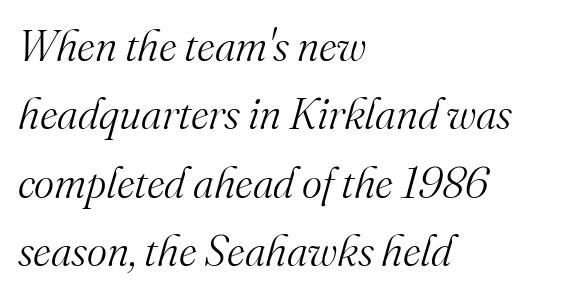
{"serif": "yes", "italic": "yes", "lean": "right", "slant_degrees": 16, "bold": "no", "weight": "light", "width": "normal", "stroke_contrast": "medium", "x_height": "small", "monospaced": "no", "underline": "no", "align": "left", "line_spacing": "normal", "line_spacing_ratio": 1.59, "letter_spacing": "normal", "letter_spacing_em": 0.0, "glyph_px": 43}
